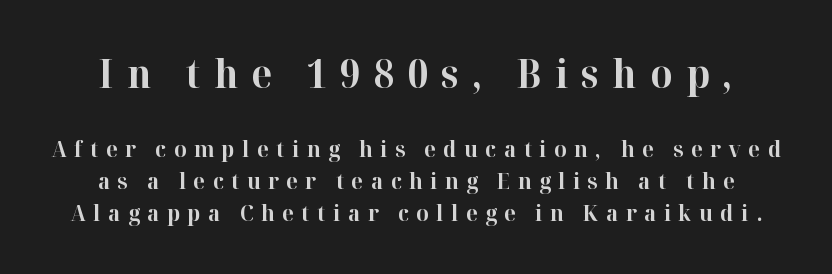
{"serif": "yes", "italic": "no", "bold": "yes", "weight": "bold", "width": "normal", "stroke_contrast": "high", "x_height": "medium", "monospaced": "no", "underline": "no", "line_spacing": "normal", "line_spacing_ratio": 1.44, "letter_spacing": "wide", "letter_spacing_em": 0.34, "larger_block": "first", "size_ratio": 1.77, "glyph_px": 39}
